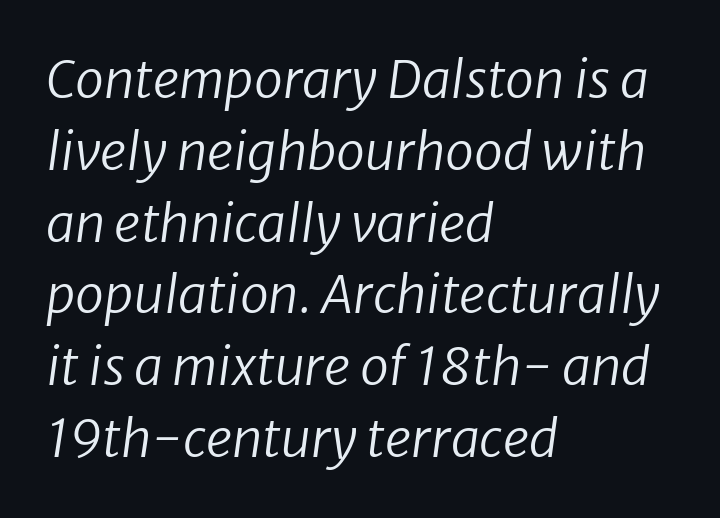
Each stroke keeps to a modest, everyday thickness or less. Baseline-to-baseline distance is the conventional proportion of letter height. The typesetter chose a ragged-right arrangement here. This sample uses a sans-serif face. Here the glyphs are tracked normally, forming tight word shapes. Looks like regular typesetting: each glyph gets only the width it needs.
